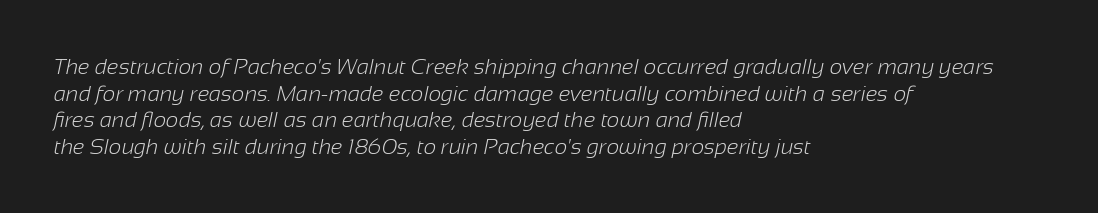
Q: Is the text bold? A: No.
Q: Is the text underlined? A: No.
Q: How is the paragraph aligned? A: Left-aligned.
Q: Is the spacing between letters normal or unusually wide? A: Normal.
